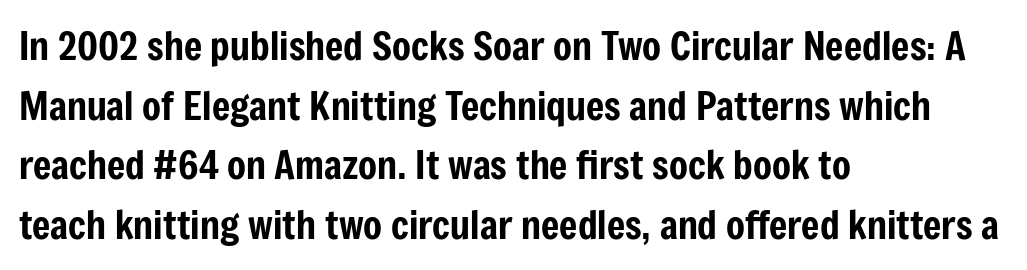
The image shows 39 px condensed sans-serif type, upright; set left-aligned, normal line spacing (1.53x), normal letter spacing, not underlined; low stroke contrast and a medium x-height.
